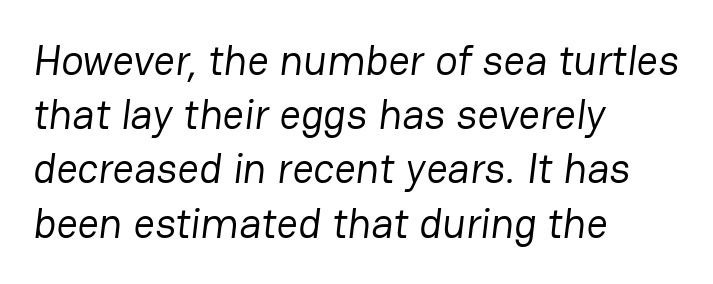
Q: Is the text bold? A: No.
Q: Is the typeface a serif or a sans-serif typeface? A: Sans-serif.
Q: Is the text underlined? A: No.
Q: How is the paragraph aligned? A: Left-aligned.
Q: Is the spacing between letters normal or unusually wide? A: Normal.
Q: Is the spacing between lines tight, normal or loose? A: Normal.
Q: Width (condensed, normal, or wide)? A: Normal.
Q: Stroke contrast? A: Low.
Q: x-height? A: Medium.
Q: Monospaced? A: No.
